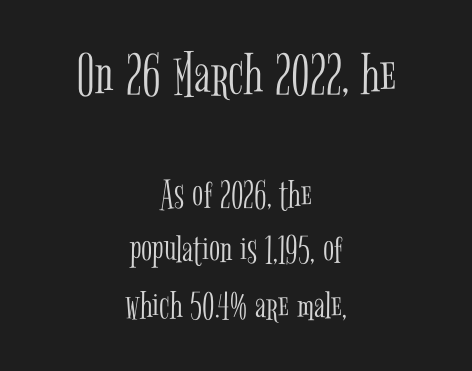
The image shows 61 px light, condensed serif type, upright; set centered, normal line spacing (1.35x), normal letter spacing, not underlined; the first (top) block is 1.49x larger; low stroke contrast and a medium x-height.
